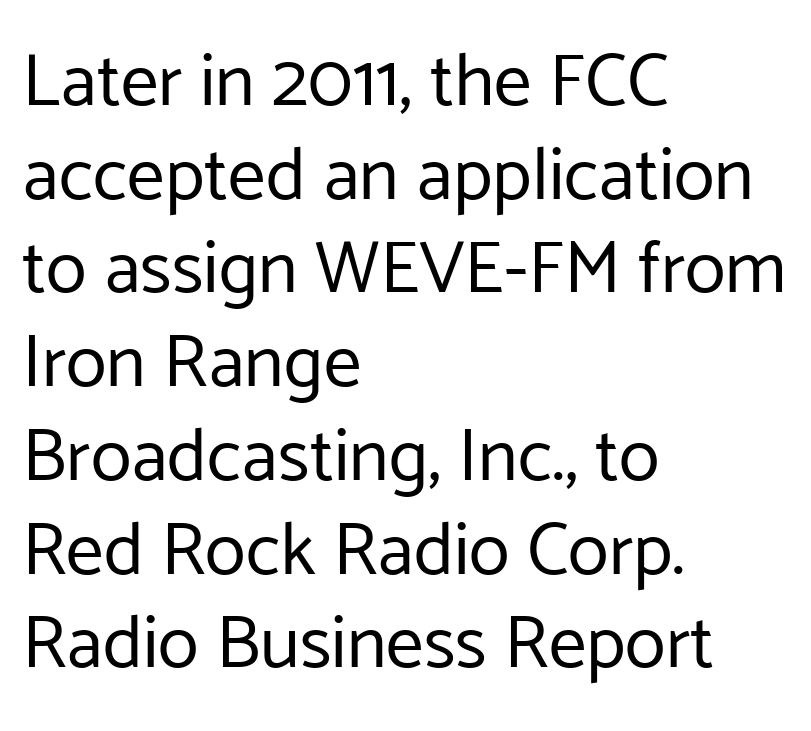
A light-to-regular cut is what we see here. The type sits square on the baseline with zero lean. The leading is moderate, giving the passage an even texture. The baseline area is clear. The paragraph shown leans on its left margin.
